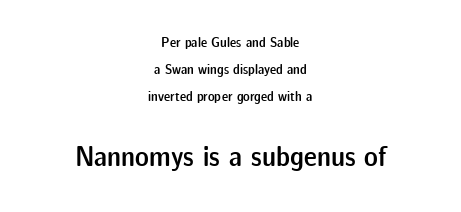
The image shows 29 px semibold sans-serif type, upright; set centered, loose line spacing (1.94x), normal letter spacing, not underlined; the second (bottom) block is 2.07x larger; low stroke contrast and a medium x-height.
